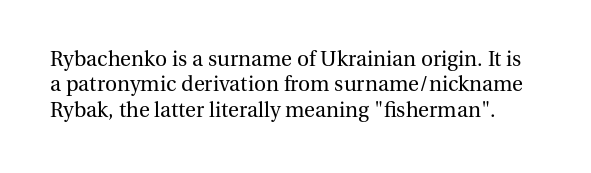
The image shows 21 px text type, upright; set line spacing 1.21x, normal letter spacing, not underlined.
